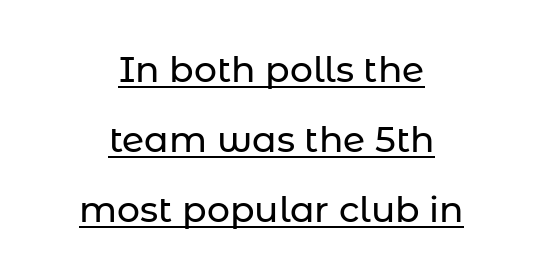
A continuous stroke trails under the words, as in a hyperlink. The font's upright variant was chosen for this text. Does the leading feel generous? Absolutely, it's lavish. The rendering keeps characters at their native spacing. Type style note: lacks serifs. Do the characters align in a grid? No, the font is proportional.
